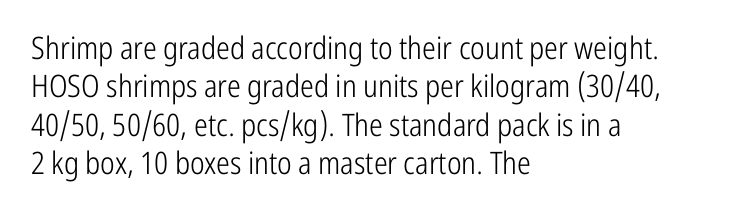
A classic flush-left, rag-right setting is used for this passage. Check under the words: just untouched page. The letterforms sit at book weight or below. Serifs: no, the terminals of the letterforms are clean. The horizontal fit of the characters is conventional and even. These lines were composed using upright roman letters.
